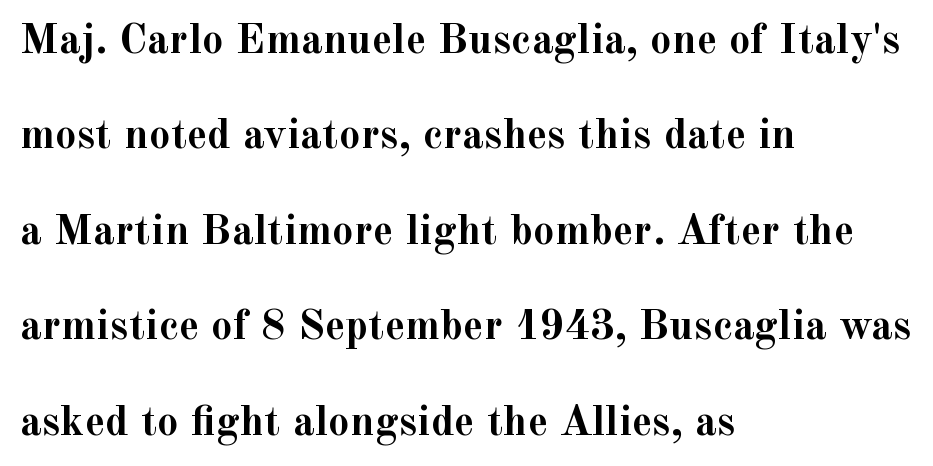
{"serif": "yes", "italic": "no", "bold": "yes", "weight": "semibold", "width": "normal", "x_height": "small", "monospaced": "no", "underline": "no", "align": "left", "line_spacing": "loose", "line_spacing_ratio": 2.22, "letter_spacing": "normal", "letter_spacing_em": 0.0, "glyph_px": 43}
